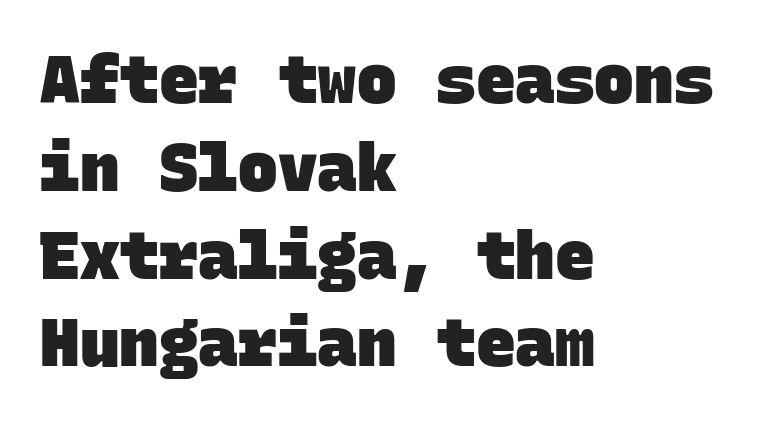
{"serif": "no", "bold": "yes", "weight": "heavy", "width": "normal", "stroke_contrast": "low", "x_height": "large", "monospaced": "yes", "underline": "no", "align": "left", "line_spacing": "normal", "line_spacing_ratio": 1.33, "letter_spacing": "normal", "letter_spacing_em": 0.0, "glyph_px": 66}
